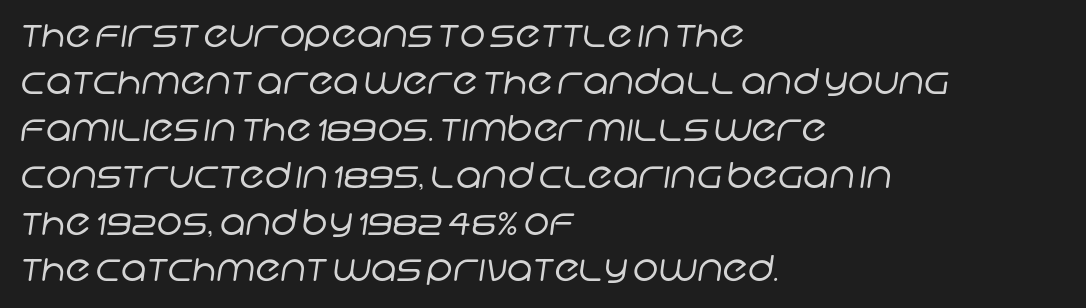
Q: Is the text bold? A: No.
Q: Is the typeface a serif or a sans-serif typeface? A: Sans-serif.
Q: Is the text underlined? A: No.
Q: How is the paragraph aligned? A: Left-aligned.
Q: Is the spacing between letters normal or unusually wide? A: Normal.
Q: Is the spacing between lines tight, normal or loose? A: Normal.
Q: Width (condensed, normal, or wide)? A: Normal.
Q: Stroke contrast? A: Low.
Q: x-height? A: Large.
Q: Monospaced? A: No.
